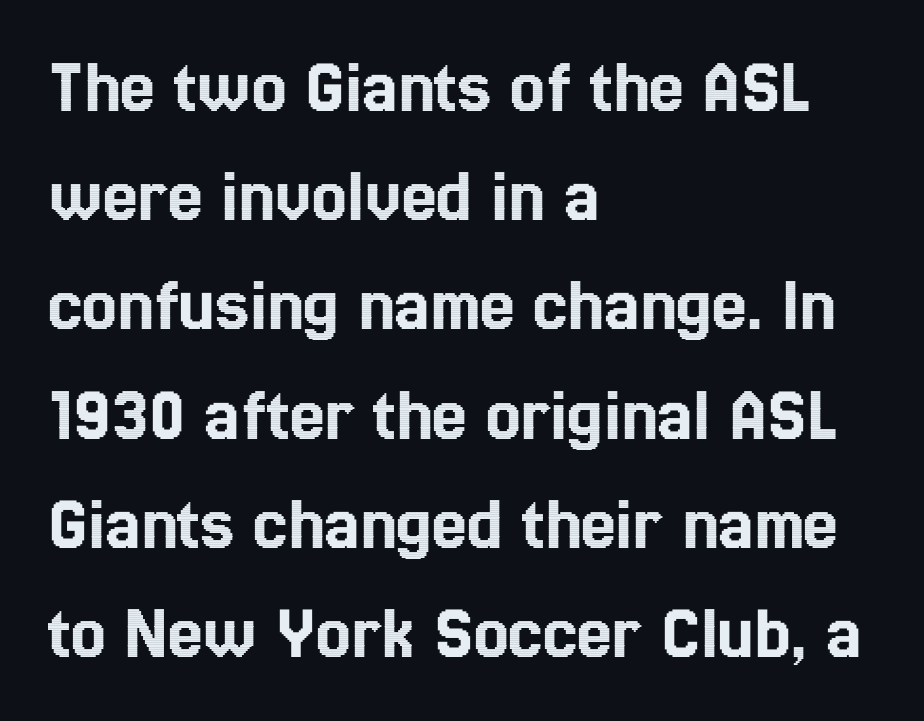
Q: Is the text italic (slanted)? A: No, it is upright.
Q: Is the text underlined? A: No.
Q: How is the paragraph aligned? A: Left-aligned.
Q: Is the spacing between letters normal or unusually wide? A: Normal.
Q: Is the spacing between lines tight, normal or loose? A: Normal.
Q: Width (condensed, normal, or wide)? A: Condensed.
Q: x-height? A: Medium.
Q: Monospaced? A: No.
